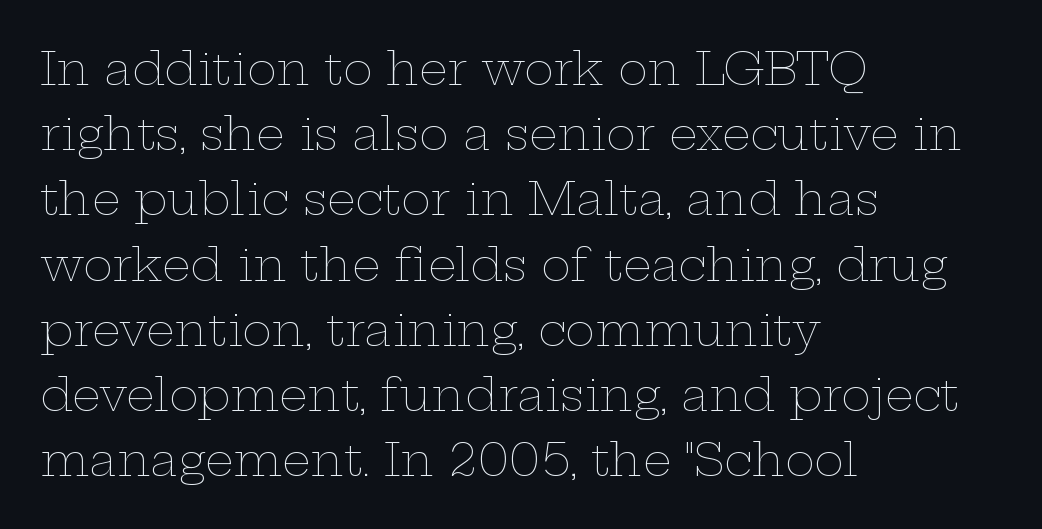
Nobody touched the tracking dial on this one. Stroke thickness stays within the range of a standard reading face or lighter. The rows are spaced the way most documents space them. When letters stand straight like this, we call the style roman or upright. Nobody drew a line under any word here. Every row of glyphs begins at an identical x-position on the left.
